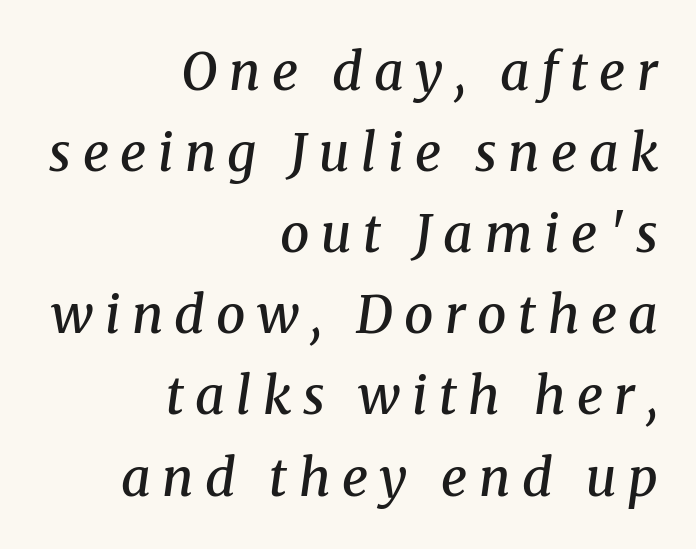
The image shows 52 px semibold serif type, italic (leaning right); set right-aligned, normal line spacing (1.56x), unusually wide letter spacing (+0.22 em), not underlined; medium stroke contrast and a medium x-height.
